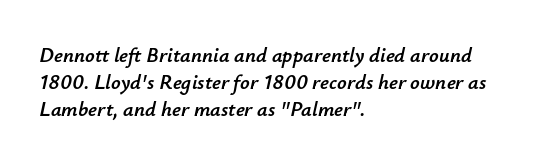
The image shows 21 px text type, italic (leaning right); set left-aligned, normal line spacing (1.29x), normal letter spacing, not underlined.
